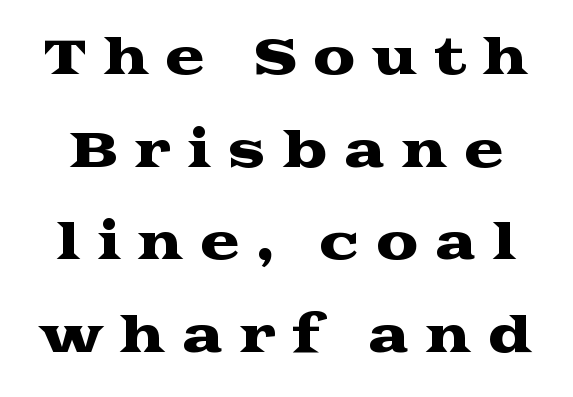
{"serif": "yes", "italic": "no", "width": "wide", "stroke_contrast": "medium", "x_height": "medium", "monospaced": "no", "underline": "no", "line_spacing": "loose", "line_spacing_ratio": 1.93, "letter_spacing": "wide", "letter_spacing_em": 0.33, "glyph_px": 48}
